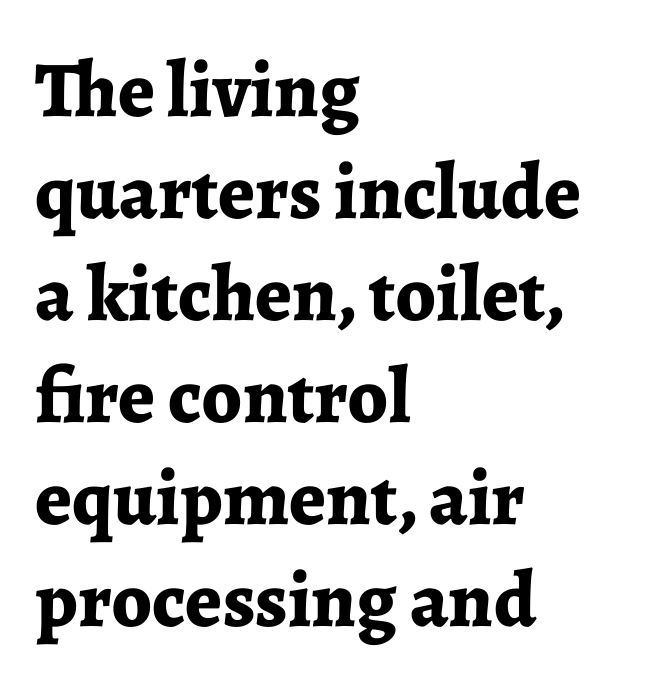
The image shows 79 px bold serif type, upright; set left-aligned, normal line spacing (1.29x), normal letter spacing, not underlined; low stroke contrast and a medium x-height.
